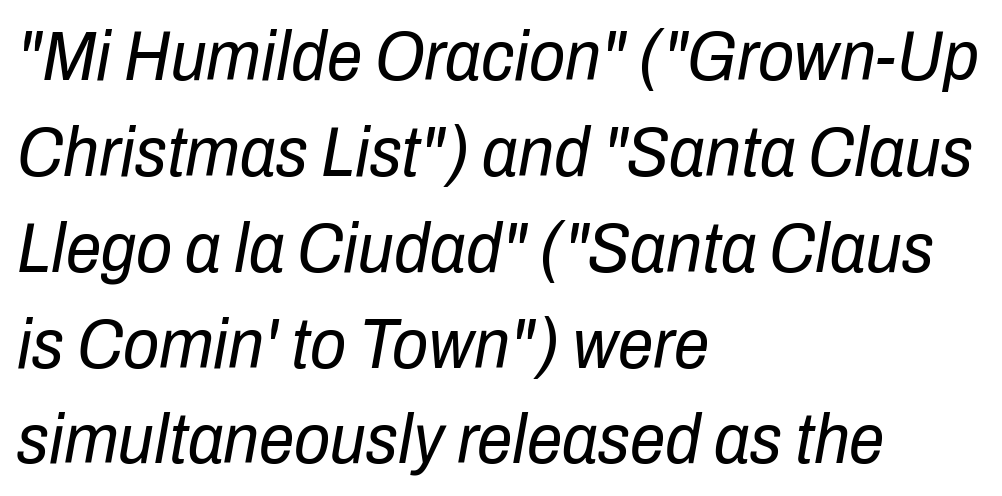
The image shows 71 px regular-weight, condensed type, italic (leaning right); set left-aligned, normal line spacing (1.35x), normal letter spacing, not underlined; low stroke contrast and a medium x-height.
